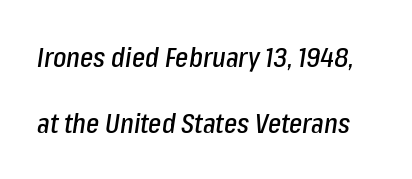
{"italic": "yes", "lean": "right", "slant_degrees": 8, "width": "condensed", "stroke_contrast": "low", "x_height": "medium", "monospaced": "no", "underline": "no", "line_spacing": "loose", "line_spacing_ratio": 2.34, "letter_spacing": "normal", "letter_spacing_em": 0.0, "glyph_px": 28}
